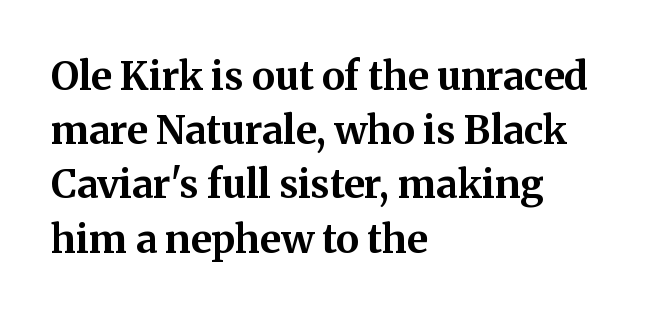
This rendering employs a face with finishing strokes, i.e., a serif. Words appear dense and cohesive because spacing is normal. The letters are bold, with thick, heavy strokes. Check under the words: just untouched page. Notice how the passage keeps a crisp vertical edge on the left only. These lines are rendered in a variable-pitch font.
